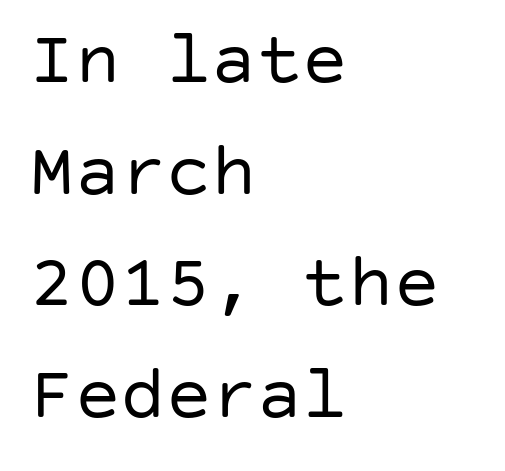
The image shows 76 px regular-weight sans-serif type, upright; set left-aligned, normal line spacing (1.47x), normal letter spacing, not underlined; low stroke contrast and a large x-height.
